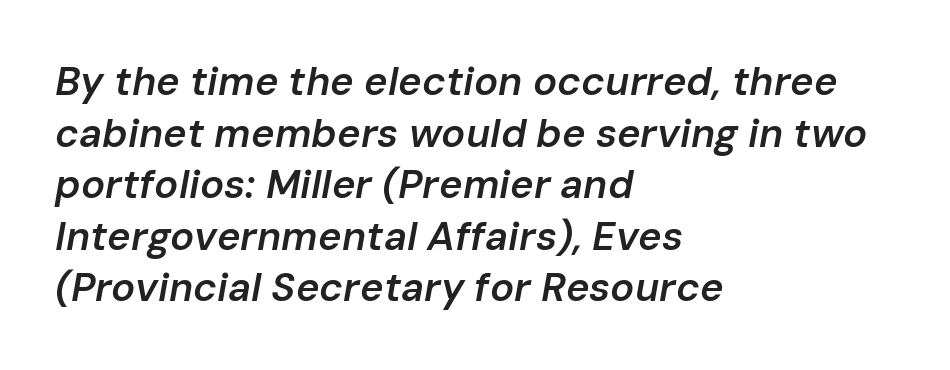
The image shows 40 px semibold type, italic (leaning right); set left-aligned, normal line spacing (1.29x), normal letter spacing, not underlined; low stroke contrast and a medium x-height.
